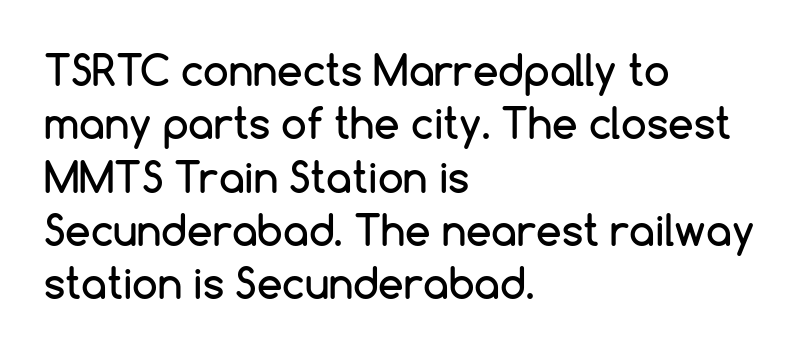
Q: Is the text italic (slanted)? A: No, it is upright.
Q: Is the typeface a serif or a sans-serif typeface? A: Sans-serif.
Q: Is the text underlined? A: No.
Q: How is the paragraph aligned? A: Left-aligned.
Q: Is the spacing between letters normal or unusually wide? A: Normal.
Q: Is the spacing between lines tight, normal or loose? A: Normal.
Q: Width (condensed, normal, or wide)? A: Normal.
Q: Stroke contrast? A: Low.
Q: x-height? A: Medium.
Q: Monospaced? A: No.
